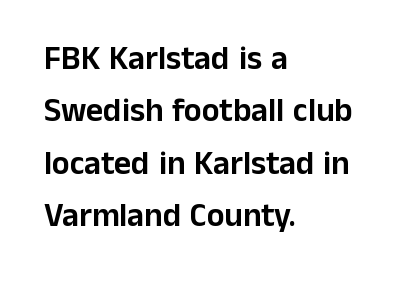
The rows are spaced the way most documents space them. These lines are rendered in a variable-pitch font. The paragraph has a hard left edge and a soft right edge. I'd call this a sans setting — the letters go barefoot. Students, note that the glyphs here touch the page at normal intervals.
